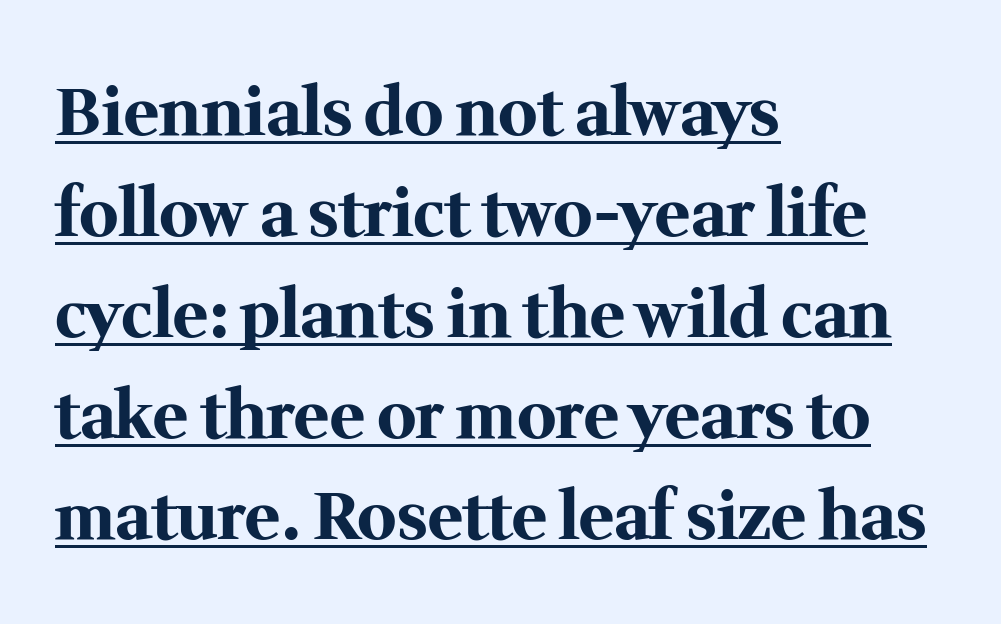
{"serif": "yes", "italic": "no", "bold": "yes", "weight": "bold", "width": "normal", "stroke_contrast": "medium", "x_height": "medium", "monospaced": "no", "underline": "yes", "align": "left", "line_spacing": "normal", "line_spacing_ratio": 1.53, "letter_spacing": "normal", "letter_spacing_em": 0.0, "glyph_px": 66}
